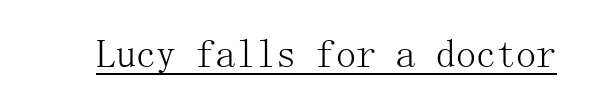
{"serif": "yes", "italic": "no", "bold": "no", "weight": "light", "width": "normal", "stroke_contrast": "medium", "x_height": "medium", "underline": "yes", "letter_spacing": "normal", "letter_spacing_em": 0.0, "glyph_px": 40}
